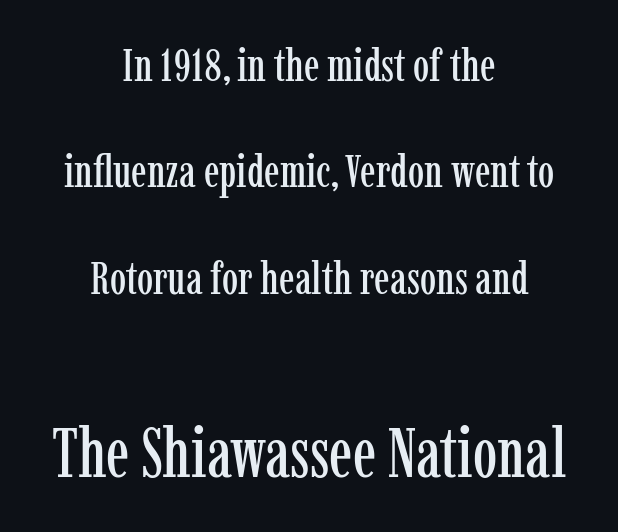
Q: Is the text italic (slanted)? A: No, it is upright.
Q: Is the typeface a serif or a sans-serif typeface? A: Serif.
Q: Is the text underlined? A: No.
Q: How is the paragraph aligned? A: Centered.
Q: Is the spacing between letters normal or unusually wide? A: Normal.
Q: Is the spacing between lines tight, normal or loose? A: Loose.
Q: Which block of text is set in a larger size, the first (top) or the second (bottom)? A: The second (bottom) one.
Q: Width (condensed, normal, or wide)? A: Condensed.
Q: Stroke contrast? A: Low.
Q: x-height? A: Medium.
Q: Monospaced? A: No.
